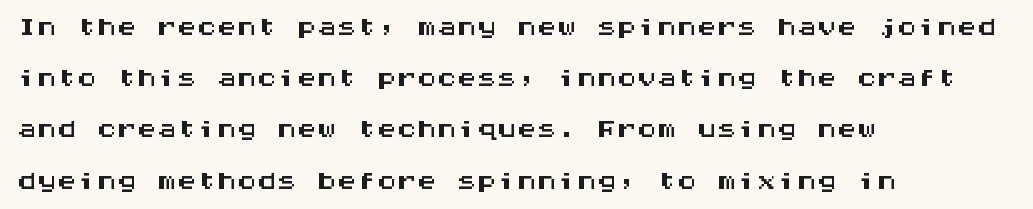
The image shows 40 px wide sans-serif type, upright, monospaced; set left-aligned, normal line spacing (1.28x), normal letter spacing, not underlined; medium stroke contrast and a large x-height.
